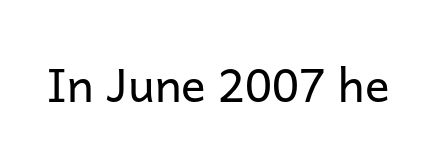
The image shows 46 px regular-weight sans-serif type, upright; set normal letter spacing, not underlined; low stroke contrast and a medium x-height.
